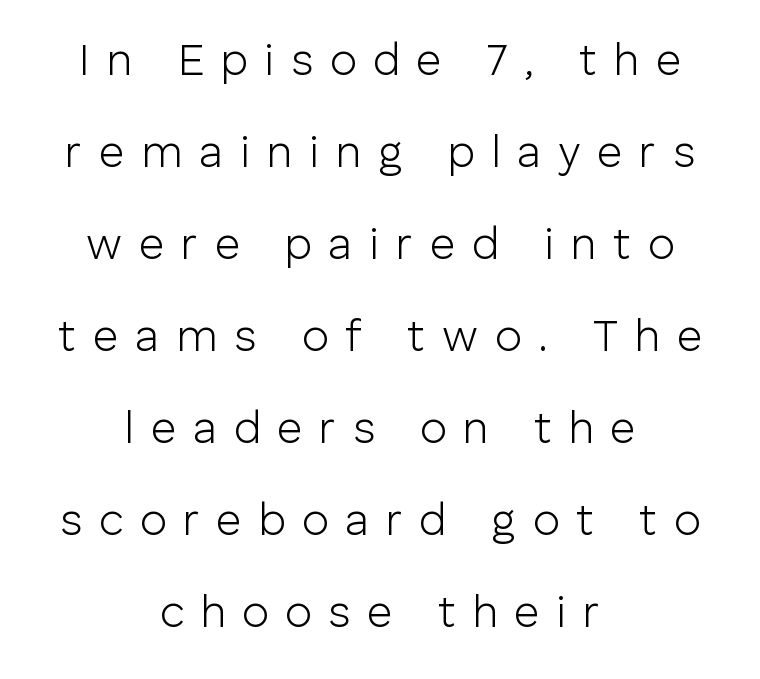
In terms of letterspacing, this is a distinctly airy, spread setting. Do the characters align in a grid? No, the font is proportional. The strokes are not fattened; the text isn't bold. This rendering features lettering with no underline. Unlike italic type, these characters show no tilt at all.
